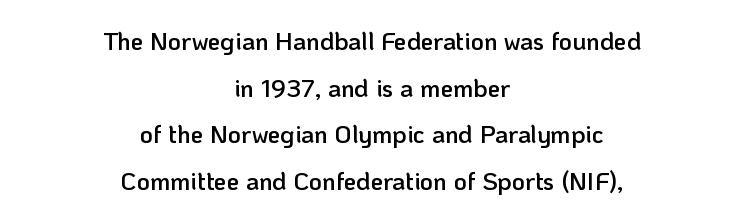
The rendering keeps characters at their native spacing. The typography opts for an upright posture over an oblique one. Lines of text with bare space underneath. A student would call this center alignment; a typographer would say set centered. The strokes are fattened partway — semibold, not bold.
